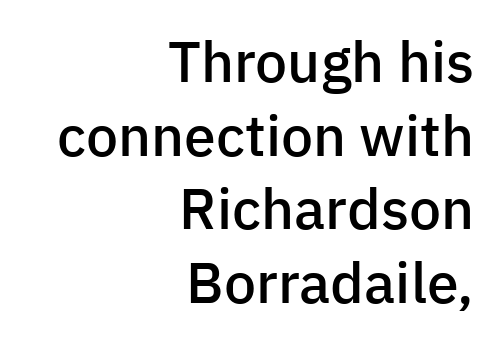
{"serif": "no", "italic": "no", "bold": "semi", "weight": "semibold", "width": "normal", "stroke_contrast": "low", "x_height": "medium", "monospaced": "no", "underline": "no", "align": "right", "line_spacing": "normal", "line_spacing_ratio": 1.29, "letter_spacing": "normal", "letter_spacing_em": 0.0, "glyph_px": 57}
